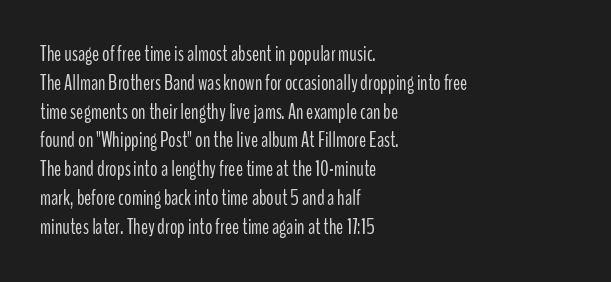
{"italic": "no", "bold": "no", "underline": "no", "align": "left", "line_spacing": "normal", "line_spacing_ratio": 1.37, "letter_spacing": "normal", "letter_spacing_em": 0.0, "glyph_px": 21}
